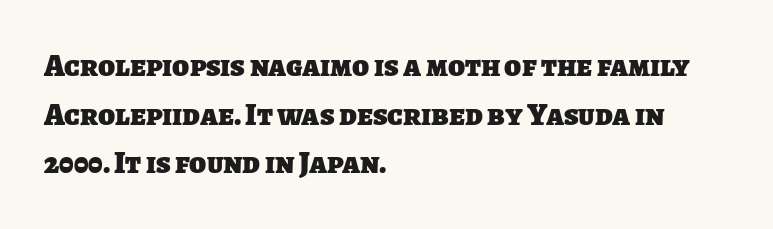
The paragraph shown leans on its left margin. Look at the tracking — it's just the regular setting, nothing added. Baseline-to-baseline distance is the conventional proportion of letter height. A dark, heavy texture on the line: the type is bold.
